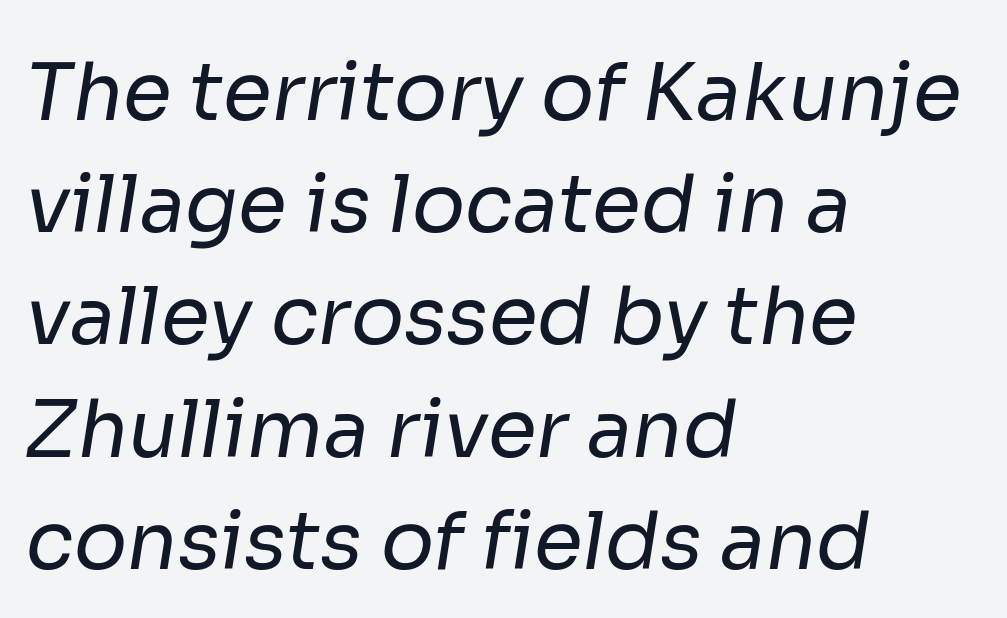
Q: Is the text bold? A: No.
Q: Is the typeface a serif or a sans-serif typeface? A: Sans-serif.
Q: Is the text underlined? A: No.
Q: How is the paragraph aligned? A: Left-aligned.
Q: Is the spacing between letters normal or unusually wide? A: Normal.
Q: Is the spacing between lines tight, normal or loose? A: Normal.
Q: Width (condensed, normal, or wide)? A: Normal.
Q: Stroke contrast? A: Low.
Q: x-height? A: Medium.
Q: Monospaced? A: No.
